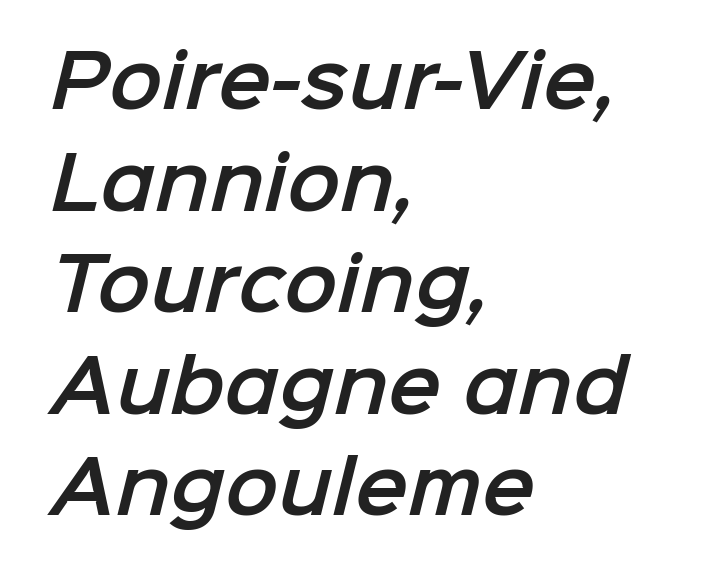
{"serif": "no", "width": "normal", "stroke_contrast": "low", "x_height": "medium", "monospaced": "no", "underline": "no", "align": "left", "line_spacing": "normal", "line_spacing_ratio": 1.43, "letter_spacing": "normal", "letter_spacing_em": 0.0, "glyph_px": 71}
